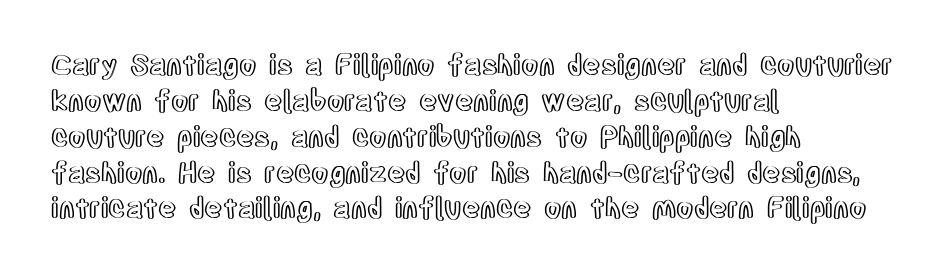
{"italic": "no", "width": "condensed", "x_height": "large", "monospaced": "no", "underline": "no", "align": "left", "line_spacing": "normal", "line_spacing_ratio": 1.28, "letter_spacing": "normal", "letter_spacing_em": 0.0, "glyph_px": 28}
